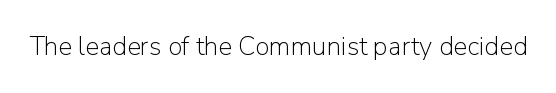
Q: Is the text bold? A: No.
Q: Is the text italic (slanted)? A: No, it is upright.
Q: Is the text underlined? A: No.
Q: Is the spacing between letters normal or unusually wide? A: Normal.
